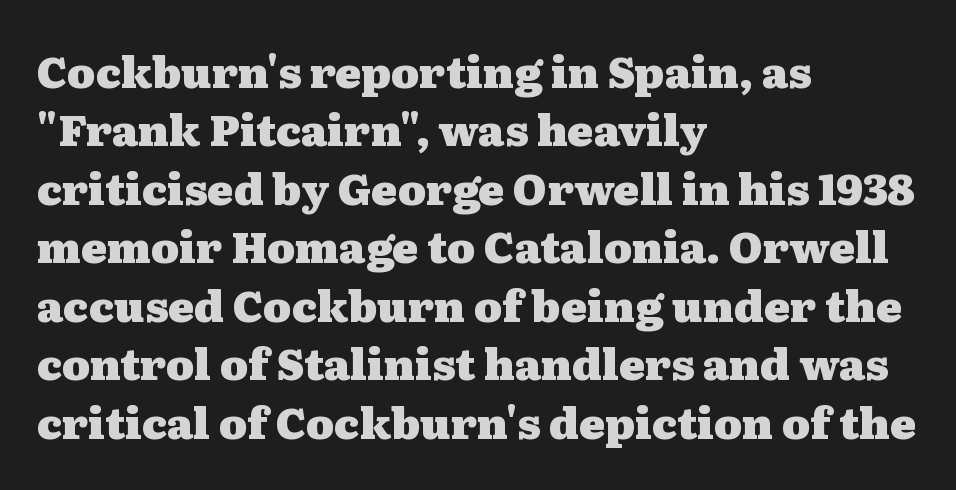
Q: Is the text bold? A: Yes.
Q: Is the text italic (slanted)? A: No, it is upright.
Q: Is the typeface a serif or a sans-serif typeface? A: Serif.
Q: Is the text underlined? A: No.
Q: How is the paragraph aligned? A: Left-aligned.
Q: Is the spacing between letters normal or unusually wide? A: Normal.
Q: Is the spacing between lines tight, normal or loose? A: Normal.
Q: Width (condensed, normal, or wide)? A: Wide.
Q: Stroke contrast? A: Medium.
Q: x-height? A: Medium.
Q: Monospaced? A: No.
